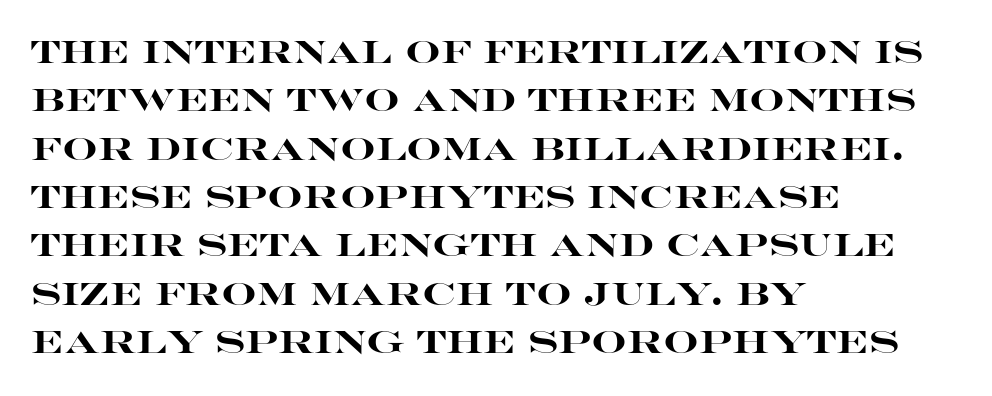
Q: Is the text bold? A: Yes.
Q: Is the text italic (slanted)? A: No, it is upright.
Q: Is the typeface a serif or a sans-serif typeface? A: Serif.
Q: Is the text underlined? A: No.
Q: How is the paragraph aligned? A: Left-aligned.
Q: Is the spacing between letters normal or unusually wide? A: Normal.
Q: Is the spacing between lines tight, normal or loose? A: Normal.
Q: Width (condensed, normal, or wide)? A: Wide.
Q: Stroke contrast? A: High.
Q: x-height? A: Large.
Q: Monospaced? A: No.
